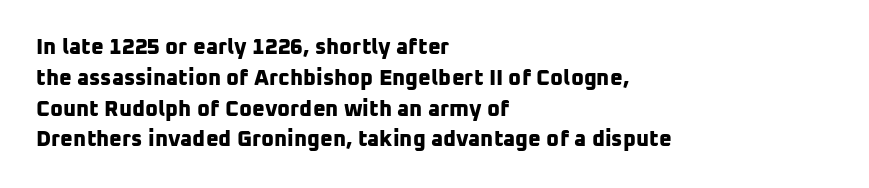
{"bold": "yes", "underline": "no", "align": "left", "line_spacing": "normal", "line_spacing_ratio": 1.4, "letter_spacing": "normal", "letter_spacing_em": 0.0, "glyph_px": 22}
